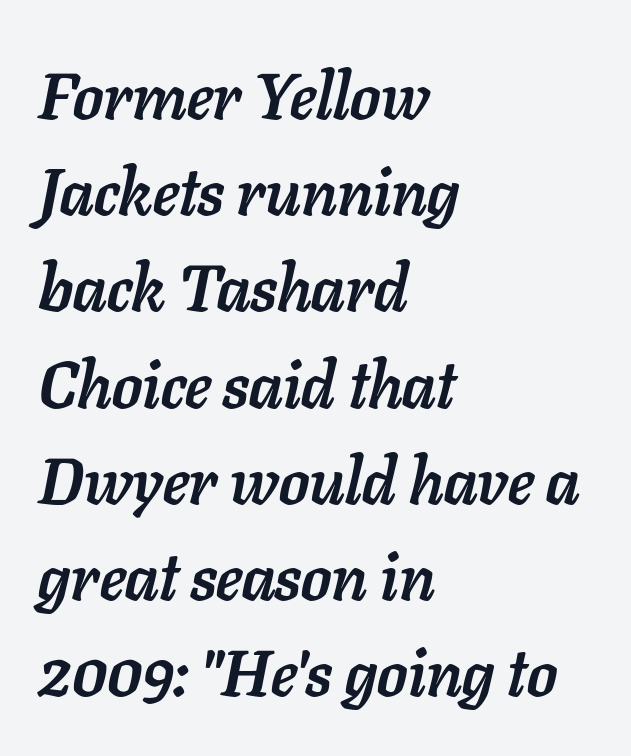
Q: Is the text bold? A: Yes.
Q: Is the text italic (slanted)? A: Yes, it leans right by about 11 degrees.
Q: Is the text underlined? A: No.
Q: How is the paragraph aligned? A: Left-aligned.
Q: Is the spacing between letters normal or unusually wide? A: Normal.
Q: Is the spacing between lines tight, normal or loose? A: Normal.
Q: Width (condensed, normal, or wide)? A: Normal.
Q: Stroke contrast? A: Low.
Q: x-height? A: Medium.
Q: Monospaced? A: No.
